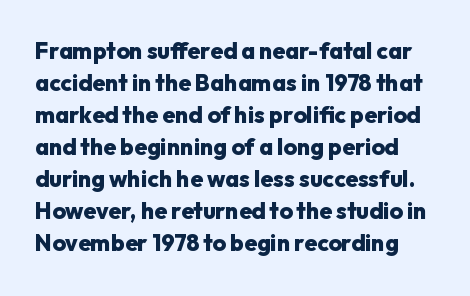
{"italic": "no", "bold": "yes", "underline": "no", "line_spacing": "normal", "line_spacing_ratio": 1.39, "letter_spacing": "normal", "letter_spacing_em": 0.0, "glyph_px": 23}
